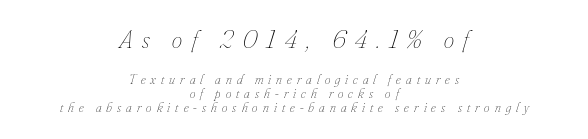
Q: Is the text bold? A: No.
Q: Is the text italic (slanted)? A: Yes, it leans right by about 16 degrees.
Q: Is the text underlined? A: No.
Q: How is the paragraph aligned? A: Centered.
Q: Is the spacing between letters normal or unusually wide? A: Unusually wide.
Q: Is the spacing between lines tight, normal or loose? A: Tight.
Q: Which block of text is set in a larger size, the first (top) or the second (bottom)? A: The first (top) one.
